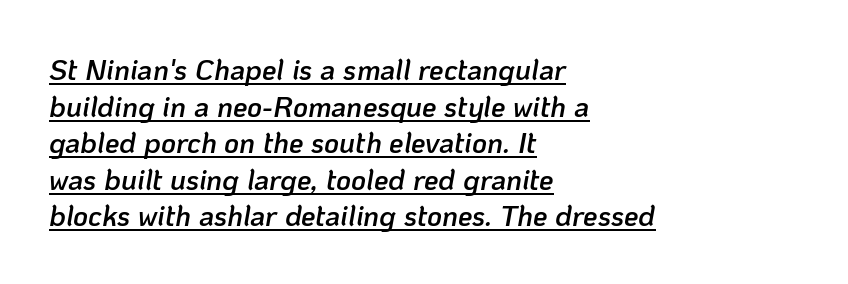
A typographer would call this underscored text. The letters advance in unequal steps, a hallmark of proportional type. The passage shown stacks its lines at a standard gap. The paragraph shown leans on its left margin. These lines keep a tight, regular rhythm from letter to letter. The axis of the letterforms is tilted away from vertical.
